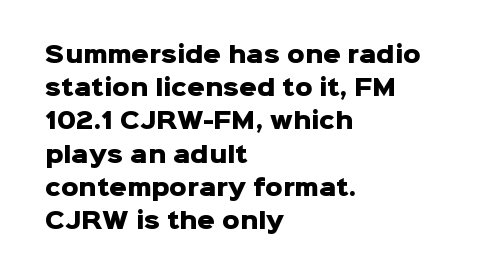
Leading matches the norm, producing a regular column. The area under the type is left untouched. Does extra space separate the letters? No, they use regular spacing. These lines were composed using upright roman letters.
